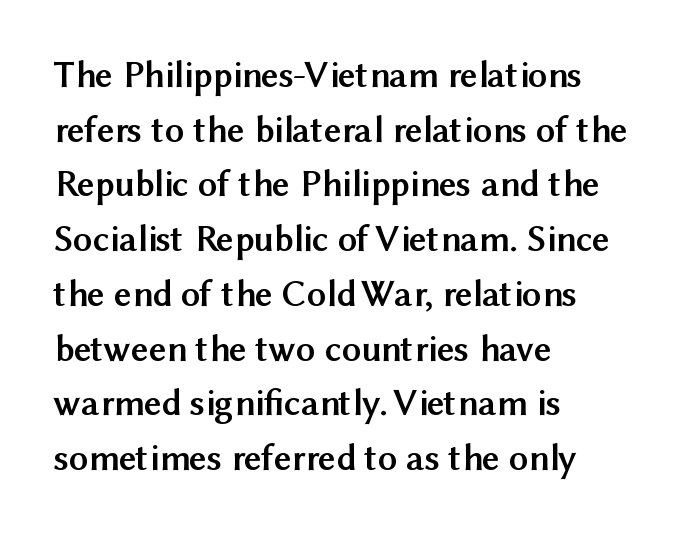
Q: Is the text bold? A: Yes.
Q: Is the text italic (slanted)? A: No, it is upright.
Q: Is the typeface a serif or a sans-serif typeface? A: Sans-serif.
Q: Is the text underlined? A: No.
Q: How is the paragraph aligned? A: Left-aligned.
Q: Is the spacing between letters normal or unusually wide? A: Normal.
Q: Is the spacing between lines tight, normal or loose? A: Normal.
Q: Width (condensed, normal, or wide)? A: Normal.
Q: Stroke contrast? A: Medium.
Q: x-height? A: Medium.
Q: Monospaced? A: No.
